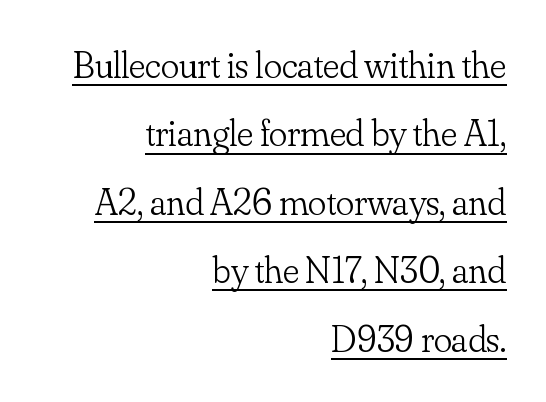
The image shows 38 px light serif type, upright; set right-aligned, line spacing 1.8x, normal letter spacing, underlined; low stroke contrast and a small x-height.
